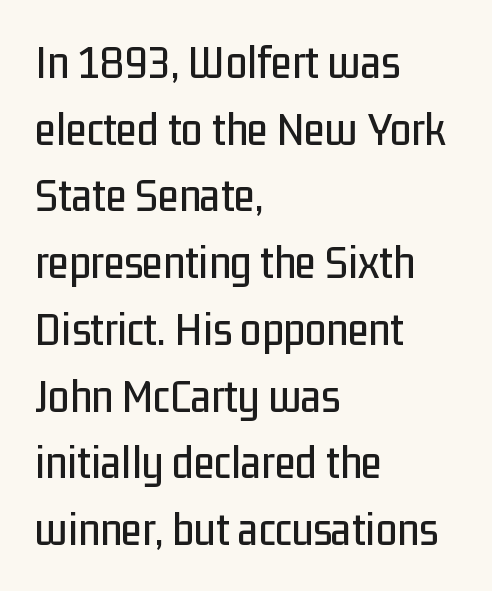
Q: Is the text italic (slanted)? A: No, it is upright.
Q: Is the typeface a serif or a sans-serif typeface? A: Sans-serif.
Q: Is the text underlined? A: No.
Q: How is the paragraph aligned? A: Left-aligned.
Q: Is the spacing between letters normal or unusually wide? A: Normal.
Q: Is the spacing between lines tight, normal or loose? A: Normal.
Q: Width (condensed, normal, or wide)? A: Condensed.
Q: Stroke contrast? A: Low.
Q: x-height? A: Medium.
Q: Monospaced? A: No.
